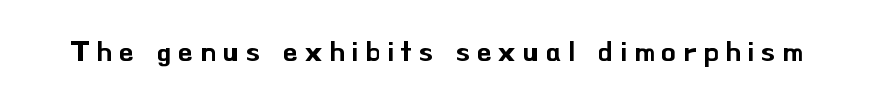
{"serif": "no", "italic": "no", "width": "normal", "stroke_contrast": "low", "x_height": "small", "monospaced": "no", "underline": "no", "letter_spacing": "wide", "letter_spacing_em": 0.24, "glyph_px": 29}
